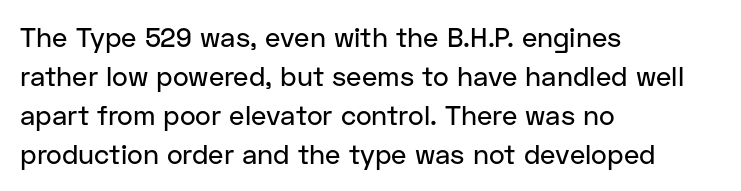
{"italic": "no", "underline": "no", "align": "left", "line_spacing": "normal", "line_spacing_ratio": 1.45, "letter_spacing": "normal", "letter_spacing_em": 0.0, "glyph_px": 27}
